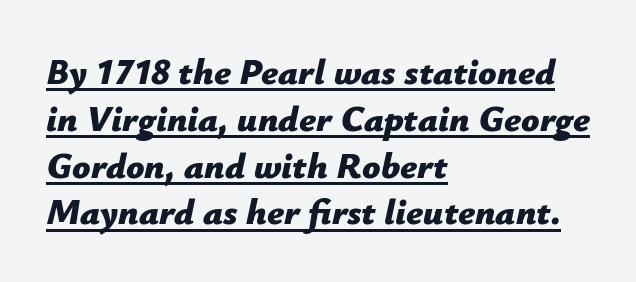
Q: Is the text bold? A: Yes.
Q: Is the text italic (slanted)? A: Yes, it leans right by about 12 degrees.
Q: Is the text underlined? A: Yes.
Q: How is the paragraph aligned? A: Left-aligned.
Q: Is the spacing between letters normal or unusually wide? A: Normal.
Q: Is the spacing between lines tight, normal or loose? A: Normal.
Q: Width (condensed, normal, or wide)? A: Normal.
Q: Stroke contrast? A: Low.
Q: x-height? A: Medium.
Q: Monospaced? A: No.
